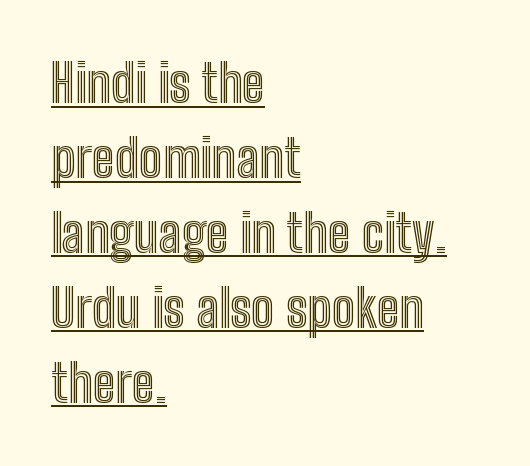
Q: Is the text italic (slanted)? A: No, it is upright.
Q: Is the text underlined? A: Yes.
Q: How is the paragraph aligned? A: Left-aligned.
Q: Is the spacing between letters normal or unusually wide? A: Normal.
Q: Is the spacing between lines tight, normal or loose? A: Normal.
Q: Width (condensed, normal, or wide)? A: Condensed.
Q: x-height? A: Medium.
Q: Monospaced? A: No.
